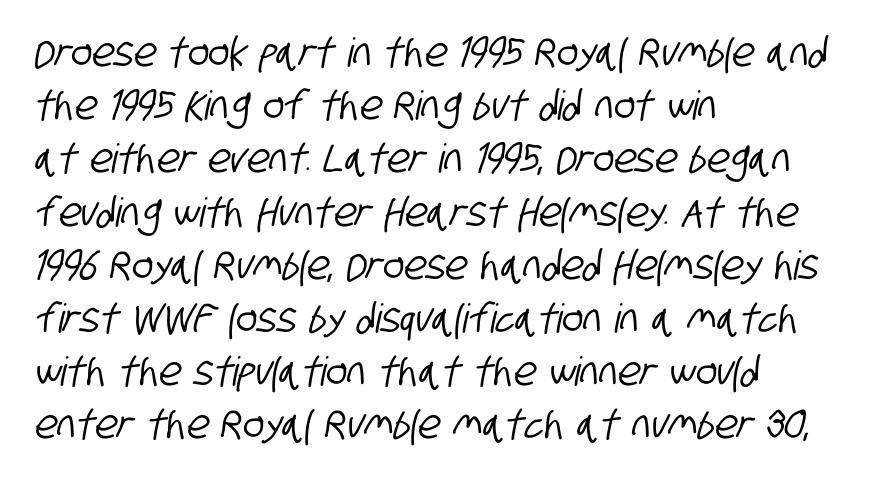
{"serif": "no", "width": "condensed", "stroke_contrast": "low", "x_height": "large", "monospaced": "no", "underline": "no", "align": "left", "line_spacing": "normal", "line_spacing_ratio": 1.33, "letter_spacing": "normal", "letter_spacing_em": 0.0, "glyph_px": 40}
